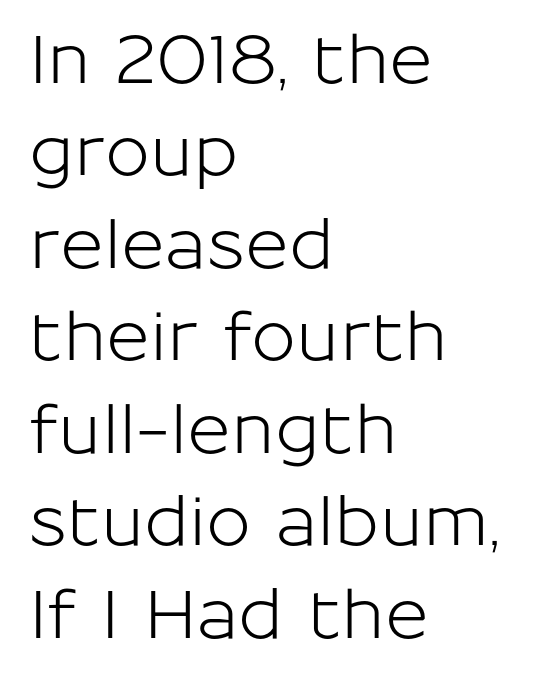
{"serif": "no", "italic": "no", "width": "normal", "stroke_contrast": "low", "x_height": "medium", "monospaced": "no", "underline": "no", "align": "left", "line_spacing": "normal", "line_spacing_ratio": 1.38, "letter_spacing": "normal", "letter_spacing_em": 0.0, "glyph_px": 67}
